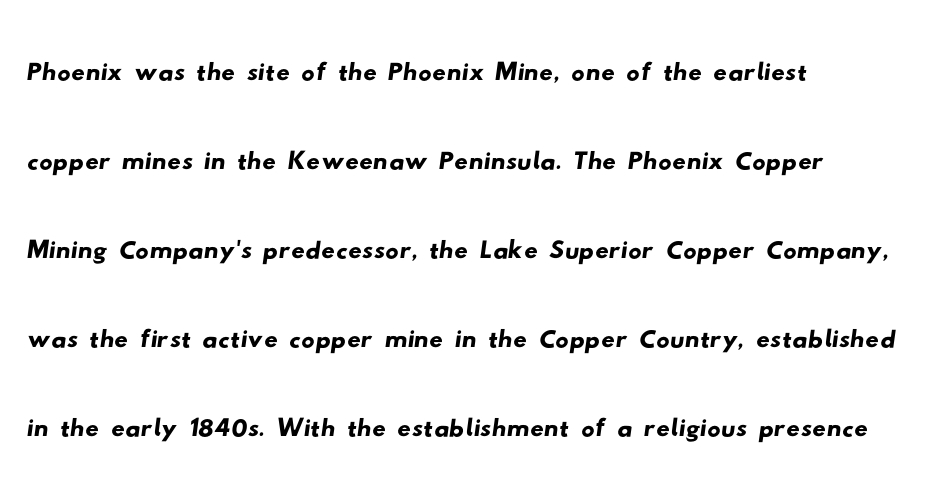
{"serif": "no", "width": "wide", "stroke_contrast": "low", "x_height": "small", "monospaced": "no", "underline": "no", "align": "left", "line_spacing": "normal", "line_spacing_ratio": 1.33, "letter_spacing": "normal", "letter_spacing_em": 0.0, "glyph_px": 67}
